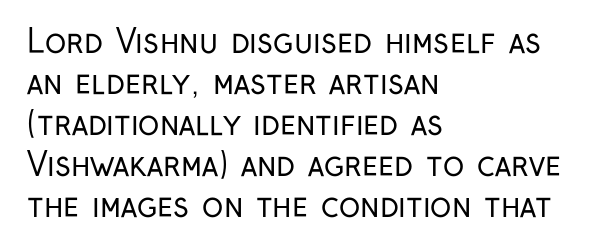
The font's upright variant was chosen for this text. Clear beneath every line of the passage. Unbolded letterforms with no extra heft. Typographically, this falls in the sans-serif category. Rows of type keep a routine distance in the vertical direction. Think of a printed novel: that variable character pitch is what you see here.
